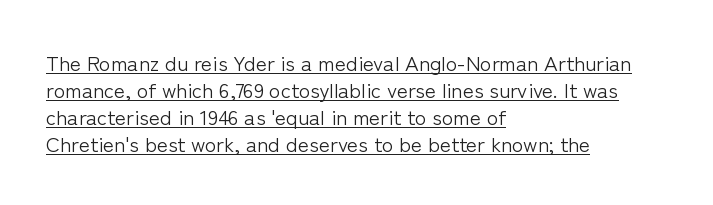
Notice how descenders clear the ascenders below comfortably — that's standard leading. Quick note: underline on. Italic? Not at all — the glyphs are vertical. Does extra space separate the letters? No, they use regular spacing.
